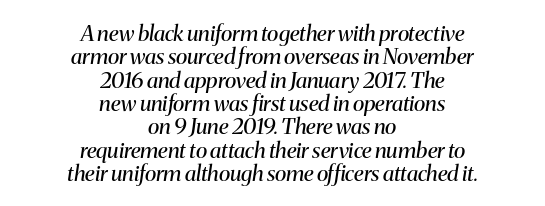
Q: Is the text bold? A: No.
Q: Is the text italic (slanted)? A: Yes, it leans right by about 8 degrees.
Q: Is the text underlined? A: No.
Q: How is the paragraph aligned? A: Centered.
Q: Is the spacing between letters normal or unusually wide? A: Normal.
Q: Is the spacing between lines tight, normal or loose? A: Tight.
